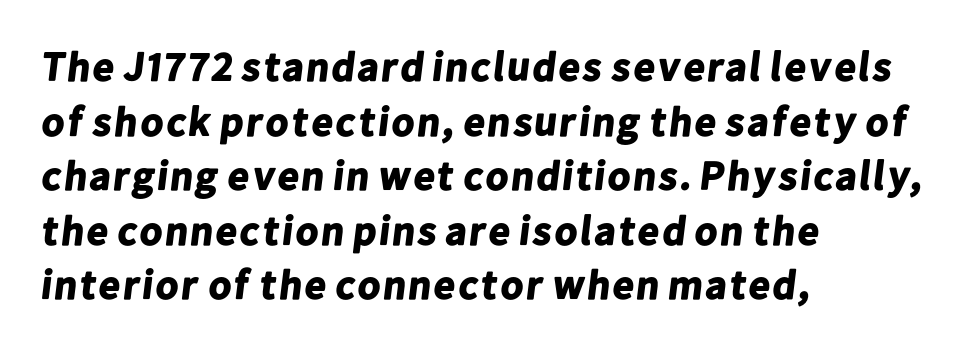
You could not count columns in this text — the font is proportionally spaced. Honestly, there is no underline to notice here at all. Horizontal alignment here is leftward, the default for most running prose. The gaps between neighbouring characters are ordinary and unremarkable. Font category for this specimen: sans-serif.
